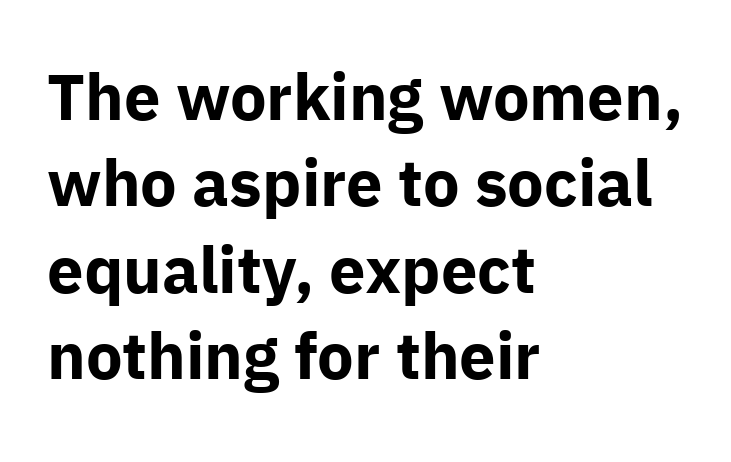
{"serif": "no", "italic": "no", "bold": "yes", "weight": "bold", "width": "normal", "stroke_contrast": "low", "x_height": "medium", "monospaced": "no", "underline": "no", "align": "left", "line_spacing": "normal", "line_spacing_ratio": 1.33, "letter_spacing": "normal", "letter_spacing_em": 0.0, "glyph_px": 65}
